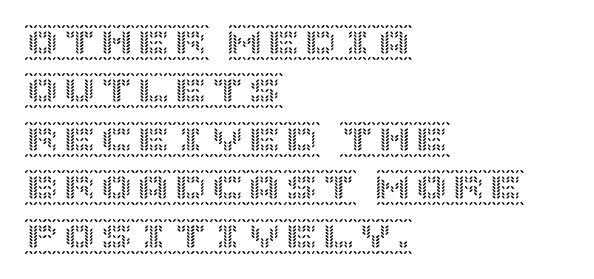
Reading down the column, the eye jumps a familiar distance to each next line. The specimen omits any rule beneath the text block's lines. Typeset ragged right — the left edge is the straight one. Tall strokes in this sample are plumb rather than angled. Is the letter spacing exaggerated? No — it looks like the ordinary default.
